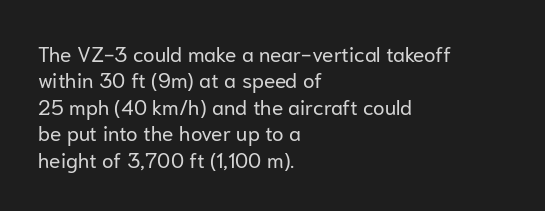
The rendering uses a moderate line-height, typical for paragraphs. Only glyphs here, with clear space below each row. The passage is arranged the way most books set body copy — flush left. Spacing between characters is what you'd get straight out of the box.
